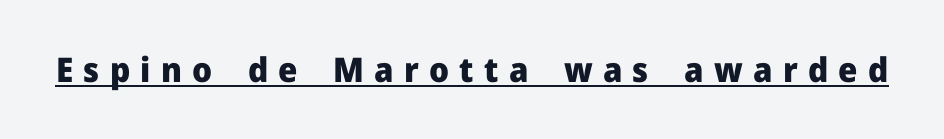
You could not count columns in this text — the font is proportionally spaced. This rendering employs a face without finishing strokes, i.e., a sans-serif. Plenty of ink on the page — the face is bold. These lines have a slow, spaced-out rhythm from letter to letter.
